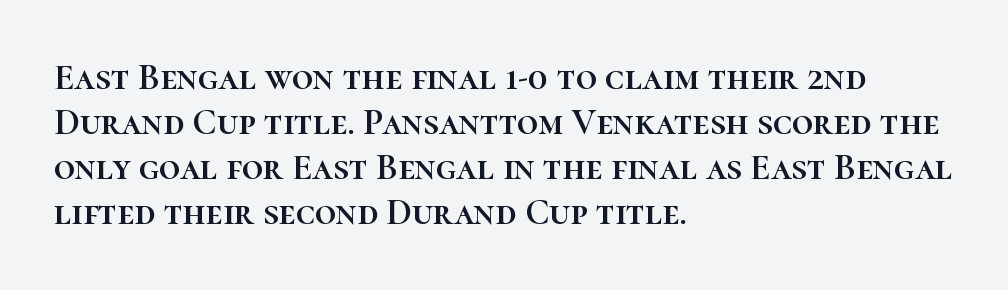
Beneath every word, the page is bare. Tracking here is standard; glyphs follow each other at the usual distance. These lines are set flush left with a ragged right edge. Varying glyph widths throughout — classic text-font behaviour.
